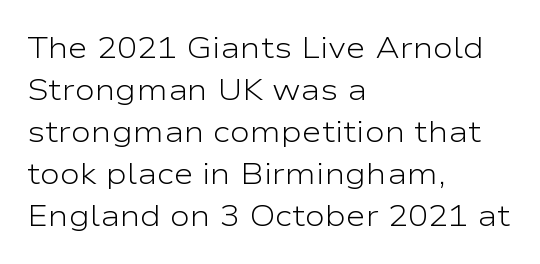
Here the designer chose a conventional face with non-uniform glyph widths. Each line starts at the same left margin while the right side varies. Baseline-to-baseline distance is the conventional proportion of letter height. Each row of text sits above clean, open space. The tracking reads as untouched default to a designer's eye.
